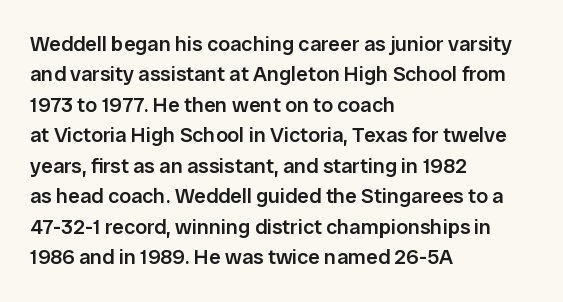
{"italic": "no", "bold": "semi", "underline": "no", "align": "left", "line_spacing": "normal", "line_spacing_ratio": 1.45, "letter_spacing": "normal", "letter_spacing_em": 0.0, "glyph_px": 21}
